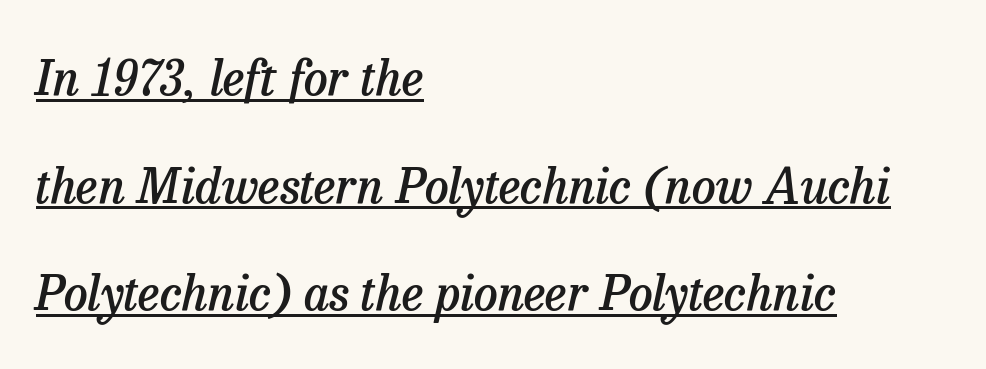
The image shows 48 px semibold serif type, italic (leaning right); set left-aligned, loose line spacing (2.24x), normal letter spacing, underlined; low stroke contrast and a medium x-height.
